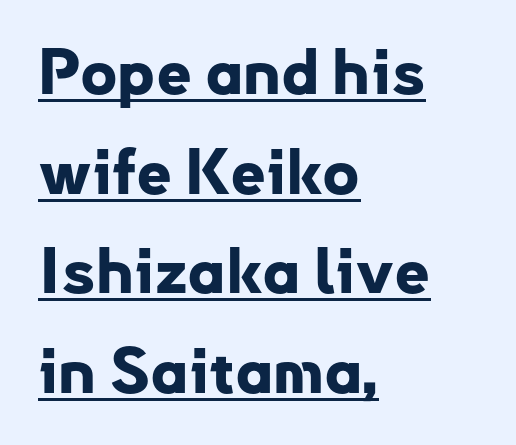
Q: Is the text bold? A: Yes.
Q: Is the text italic (slanted)? A: No, it is upright.
Q: Is the typeface a serif or a sans-serif typeface? A: Sans-serif.
Q: Is the text underlined? A: Yes.
Q: How is the paragraph aligned? A: Left-aligned.
Q: Is the spacing between letters normal or unusually wide? A: Normal.
Q: Is the spacing between lines tight, normal or loose? A: Normal.
Q: Width (condensed, normal, or wide)? A: Normal.
Q: Stroke contrast? A: Low.
Q: x-height? A: Small.
Q: Monospaced? A: No.
